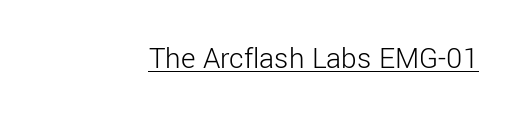
{"serif": "no", "italic": "no", "bold": "no", "weight": "light", "width": "normal", "stroke_contrast": "low", "x_height": "medium", "monospaced": "no", "underline": "yes", "align": "right", "letter_spacing": "normal", "letter_spacing_em": 0.0, "glyph_px": 31}
